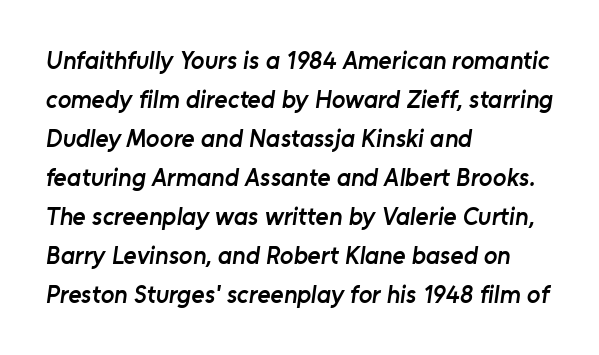
Short and long lines alike share a common starting point at left. The area under the type is left untouched. Stroke thickness is moderately raised; the sample reads as semibold. Characters follow at the spacing the type designer built in. The vertical gap from one line to the next is medium.
